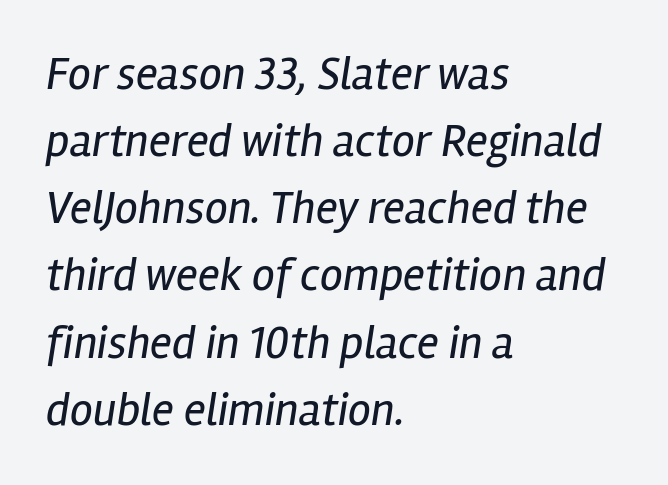
Compared with typical paragraphs, the rows here are spaced about the same. Emphasis-style slanted type is in use. Think of a printed novel: that variable character pitch is what you see here. Short and long lines alike share a common starting point at left.
